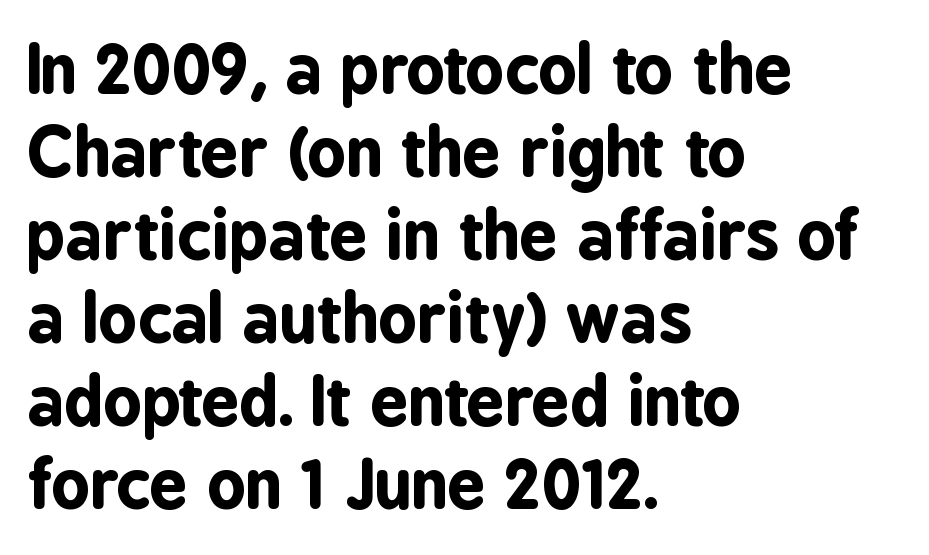
Q: Is the text bold? A: Yes.
Q: Is the text italic (slanted)? A: No, it is upright.
Q: Is the typeface a serif or a sans-serif typeface? A: Sans-serif.
Q: Is the text underlined? A: No.
Q: How is the paragraph aligned? A: Left-aligned.
Q: Is the spacing between letters normal or unusually wide? A: Normal.
Q: Width (condensed, normal, or wide)? A: Condensed.
Q: Stroke contrast? A: Low.
Q: x-height? A: Medium.
Q: Monospaced? A: No.
